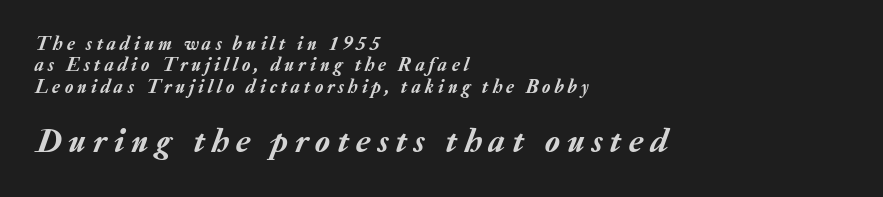
Q: Is the text italic (slanted)? A: Yes, it leans right by about 20 degrees.
Q: Is the text underlined? A: No.
Q: How is the paragraph aligned? A: Left-aligned.
Q: Is the spacing between letters normal or unusually wide? A: Unusually wide.
Q: Is the spacing between lines tight, normal or loose? A: Tight.
Q: Which block of text is set in a larger size, the first (top) or the second (bottom)? A: The second (bottom) one.
Q: Width (condensed, normal, or wide)? A: Normal.
Q: Stroke contrast? A: Low.
Q: x-height? A: Medium.
Q: Monospaced? A: No.
